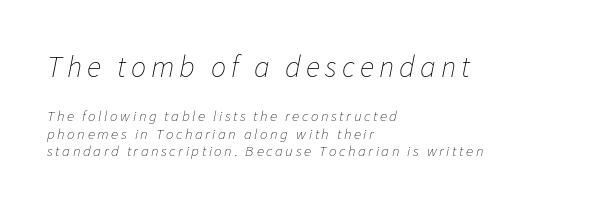
Top chunk: large. Bottom chunk: small. It's the slanting kind of type. Stems here are at most as thick as an everyday book face. The space directly below the letters is spotless. Looks like regular typesetting: each glyph gets only the width it needs. Notice how the passage keeps a crisp vertical edge on the left only.
